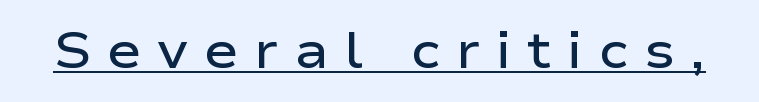
Q: Is the text bold? A: Semi-bold.
Q: Is the text italic (slanted)? A: No, it is upright.
Q: Is the typeface a serif or a sans-serif typeface? A: Sans-serif.
Q: Is the text underlined? A: Yes.
Q: Is the spacing between letters normal or unusually wide? A: Unusually wide.
Q: Width (condensed, normal, or wide)? A: Wide.
Q: Stroke contrast? A: Low.
Q: x-height? A: Medium.
Q: Monospaced? A: No.
